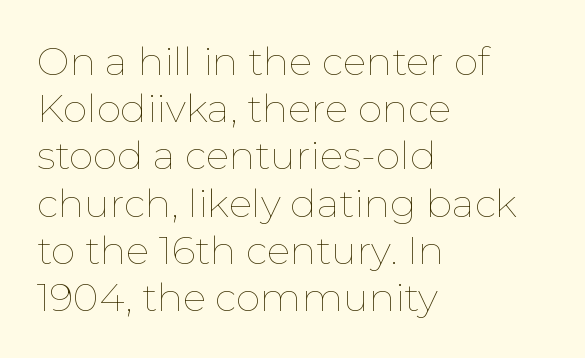
{"italic": "no", "bold": "no", "weight": "thin", "width": "normal", "stroke_contrast": "low", "x_height": "medium", "monospaced": "no", "underline": "no", "align": "left", "line_spacing_ratio": 1.21, "letter_spacing": "normal", "letter_spacing_em": 0.0, "glyph_px": 39}
